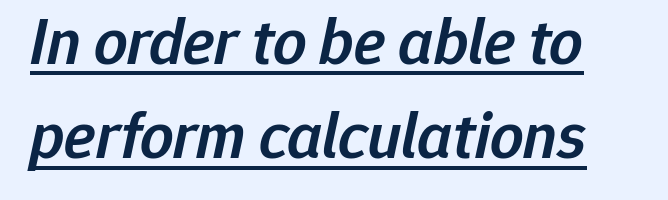
{"italic": "yes", "lean": "right", "slant_degrees": 12, "bold": "semi", "weight": "semibold", "width": "normal", "stroke_contrast": "low", "x_height": "medium", "monospaced": "no", "underline": "yes", "line_spacing": "normal", "line_spacing_ratio": 1.43, "letter_spacing": "normal", "letter_spacing_em": 0.0, "glyph_px": 66}
